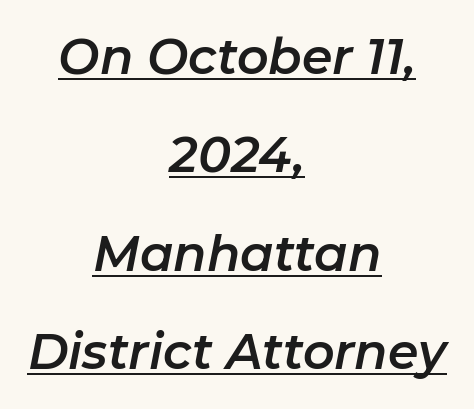
The image shows 49 px text type, italic (leaning right); set centered, loose line spacing (2.01x), normal letter spacing, underlined; low stroke contrast and a medium x-height.
